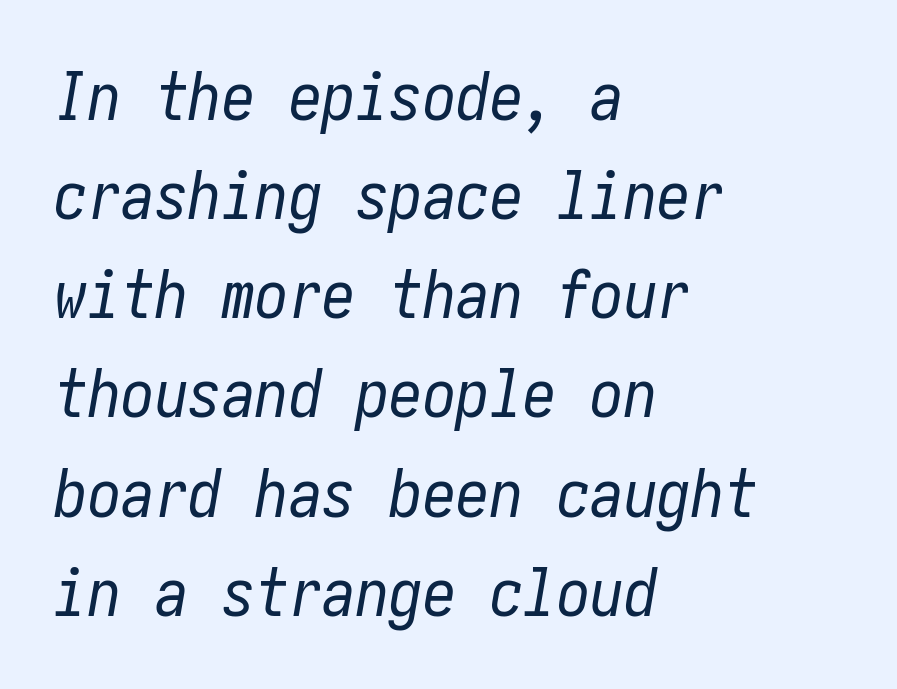
Notice how descenders clear the ascenders below comfortably — that's standard leading. Weight class: somewhere from thin through regular. The letters sit at their default tracking, neither squeezed nor spread. Casual observation: everything's shoved over to the left. Italic? Definitely — the glyphs are oblique. Unmarked baselines from the first word to the last.
